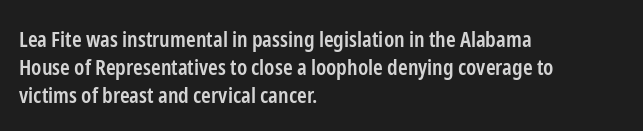
{"italic": "no", "bold": "semi", "underline": "no", "align": "left", "line_spacing": "normal", "line_spacing_ratio": 1.28, "letter_spacing": "normal", "letter_spacing_em": 0.0, "glyph_px": 22}
